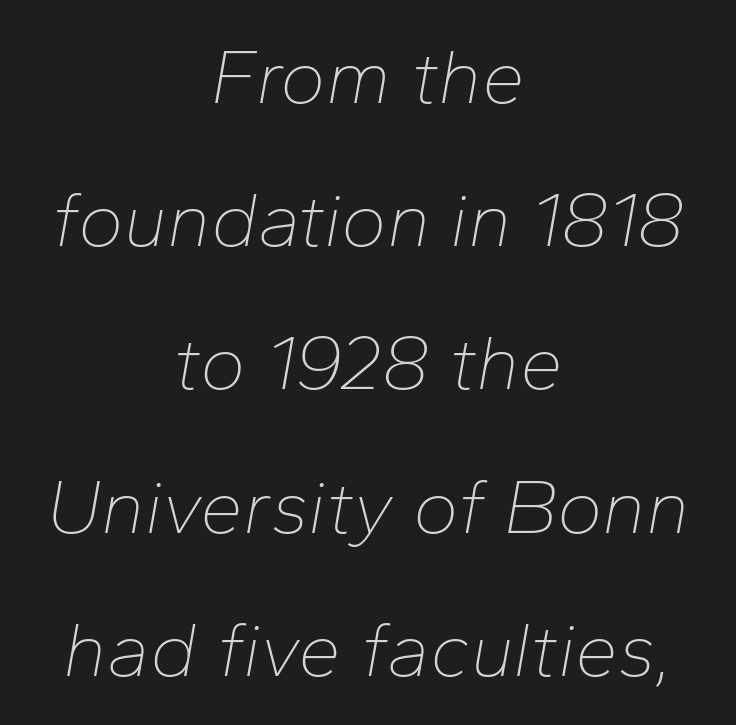
Q: Is the text bold? A: No.
Q: Is the text italic (slanted)? A: Yes, it leans right by about 10 degrees.
Q: Is the text underlined? A: No.
Q: How is the paragraph aligned? A: Centered.
Q: Is the spacing between letters normal or unusually wide? A: Normal.
Q: Width (condensed, normal, or wide)? A: Normal.
Q: Stroke contrast? A: Low.
Q: x-height? A: Medium.
Q: Monospaced? A: No.
